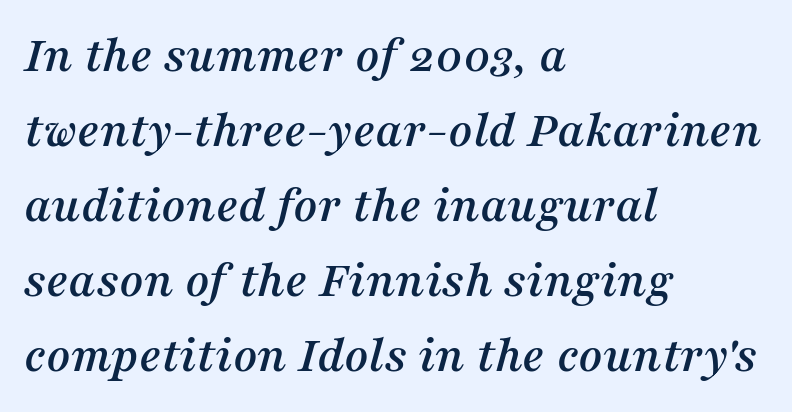
The image shows 52 px serif type, italic (leaning right); set left-aligned, normal line spacing (1.44x), normal letter spacing, not underlined; medium stroke contrast and a medium x-height.
